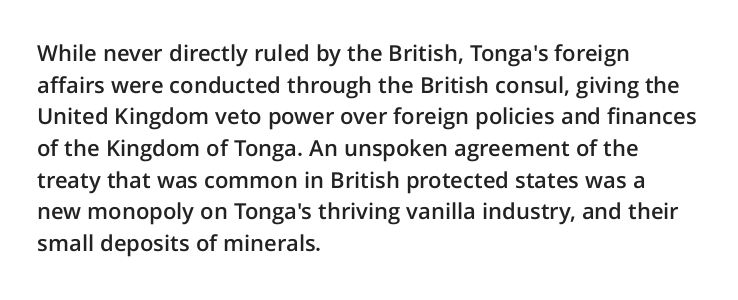
The image shows 22 px text type, upright; set left-aligned, normal line spacing (1.44x), normal letter spacing, not underlined.
